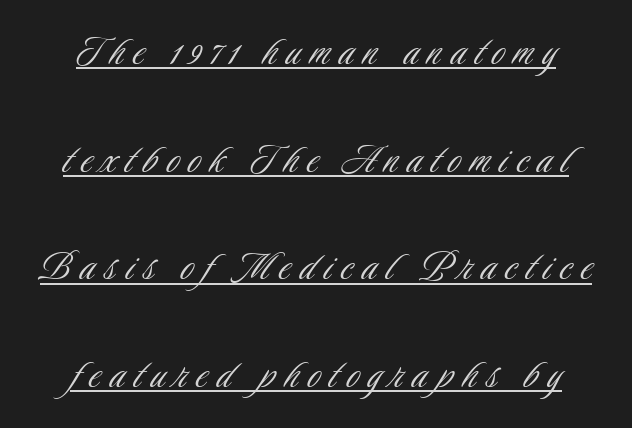
The image shows 46 px light, condensed sans-serif type; set centered, loose line spacing (2.34x), unusually wide letter spacing (+0.21 em), underlined; low stroke contrast and a small x-height.
